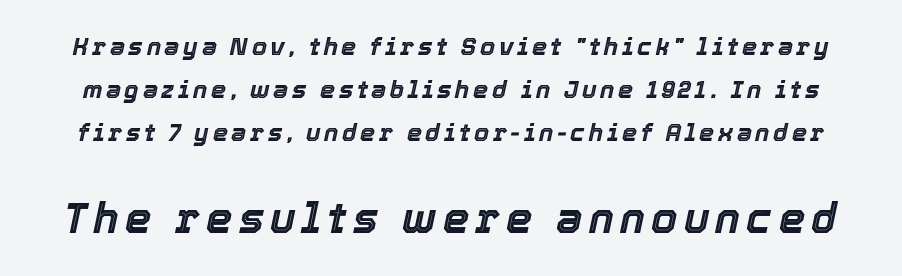
Rule under the text: the space is simply empty. The glyphs look as if they've been sheared to an angle. Caption: upper text group reduced, lower text group enlarged. This sample has the flowing, uneven cadence of proportional lettering.
